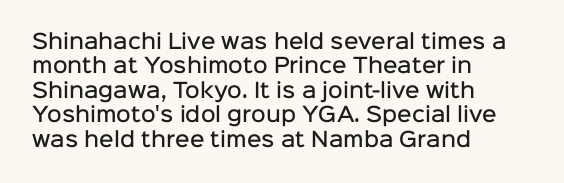
{"italic": "no", "bold": "semi", "underline": "no", "align": "left", "line_spacing_ratio": 1.22, "letter_spacing": "normal", "letter_spacing_em": 0.0, "glyph_px": 20}
